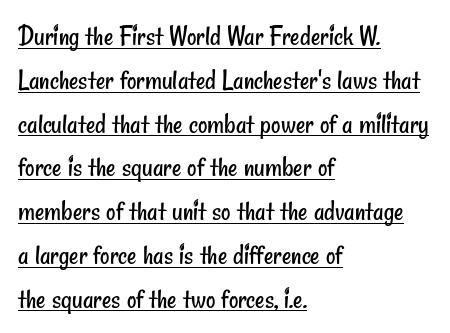
The image shows 29 px regular-weight, condensed sans-serif type; set left-aligned, normal line spacing (1.51x), normal letter spacing, underlined; low stroke contrast and a small x-height.
